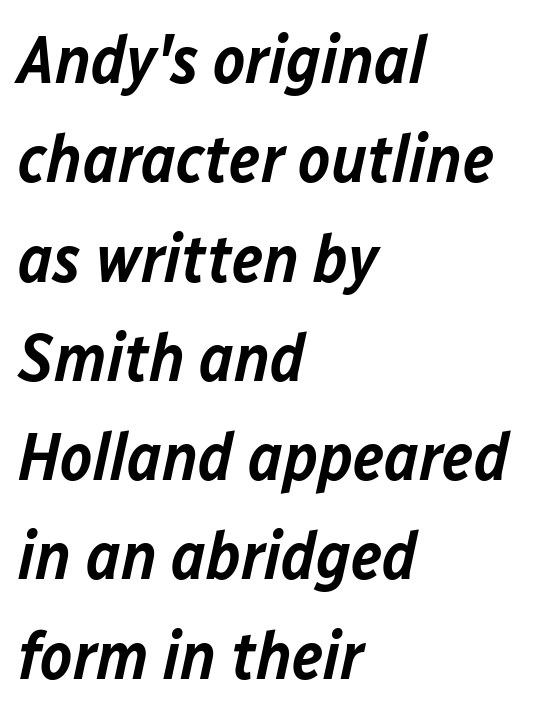
The image shows 68 px semibold type, italic (leaning right); set left-aligned, normal line spacing (1.46x), normal letter spacing, not underlined; low stroke contrast and a medium x-height.
